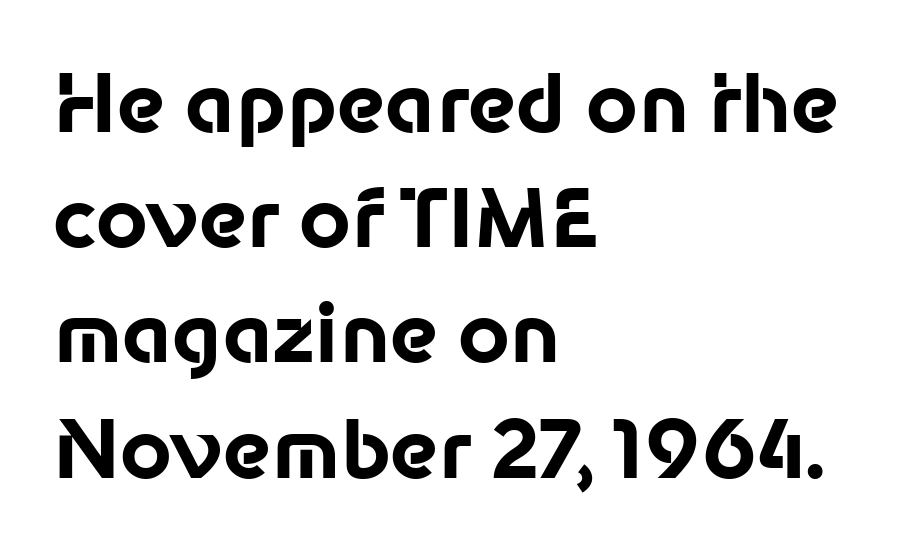
The image shows 80 px bold sans-serif type, upright; set left-aligned, normal line spacing (1.44x), normal letter spacing, not underlined; low stroke contrast and a medium x-height.
